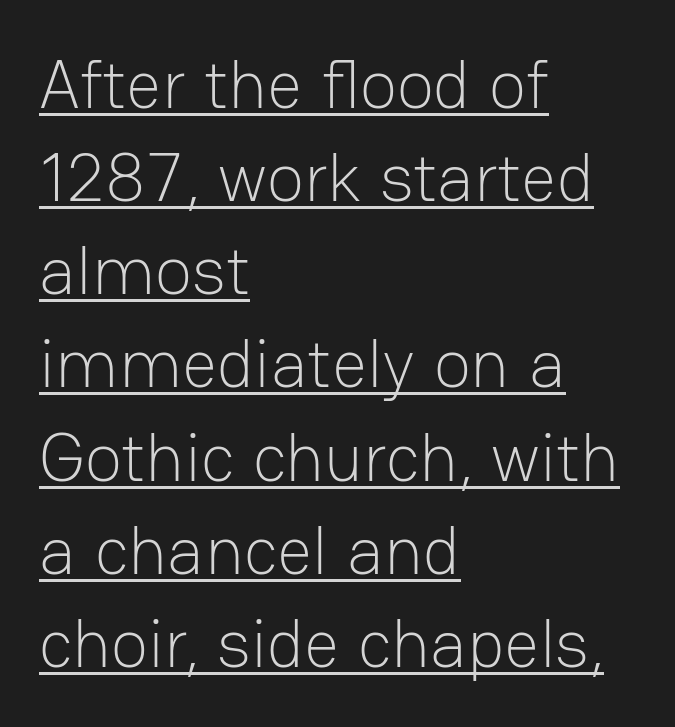
{"serif": "no", "italic": "no", "bold": "no", "weight": "light", "width": "normal", "stroke_contrast": "low", "x_height": "medium", "monospaced": "no", "underline": "yes", "align": "left", "line_spacing": "normal", "line_spacing_ratio": 1.35, "letter_spacing": "normal", "letter_spacing_em": 0.0, "glyph_px": 69}
